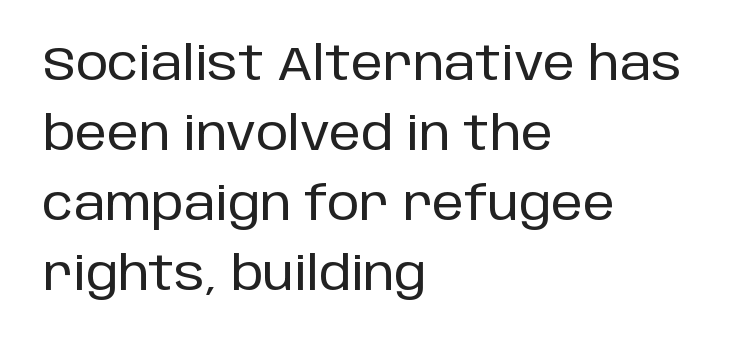
Q: Is the text italic (slanted)? A: No, it is upright.
Q: Is the typeface a serif or a sans-serif typeface? A: Sans-serif.
Q: Is the text underlined? A: No.
Q: How is the paragraph aligned? A: Left-aligned.
Q: Is the spacing between letters normal or unusually wide? A: Normal.
Q: Is the spacing between lines tight, normal or loose? A: Normal.
Q: Width (condensed, normal, or wide)? A: Normal.
Q: Stroke contrast? A: Low.
Q: x-height? A: Large.
Q: Monospaced? A: No.
